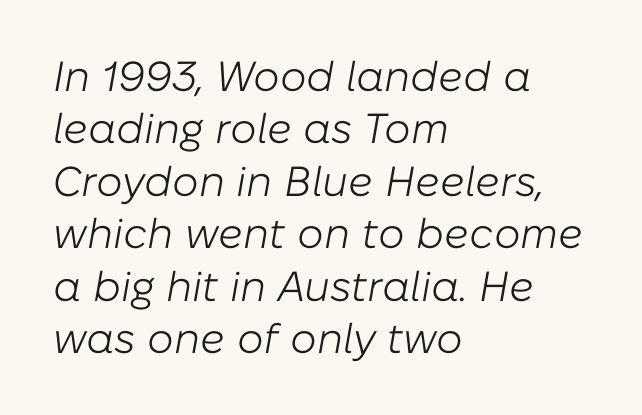
Leading matches the norm, producing a regular column. The glyphs look as if they've been sheared to an angle. Is this a fixed-width face? No — the glyphs have proportional, varying widths. No chunkiness to these letters — they're not bold. Default kerning and tracking; the words read as compact shapes. The string is rendered with underlining switched off.
